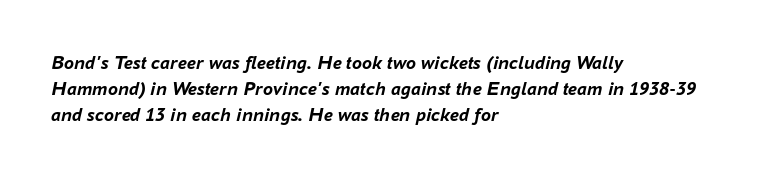
{"italic": "yes", "lean": "right", "slant_degrees": 16, "bold": "yes", "underline": "no", "align": "left", "line_spacing": "normal", "line_spacing_ratio": 1.29, "letter_spacing": "normal", "letter_spacing_em": 0.0, "glyph_px": 20}
